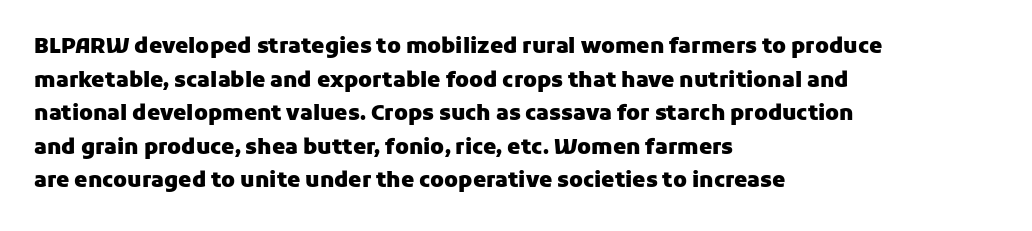
This sample uses plain, unmodified letter spacing. The lines are quadded left. If you measured baseline to baseline, you'd find a middling distance. A dark, heavy texture on the line: the type is bold. Unmarked baselines from the first word to the last.
